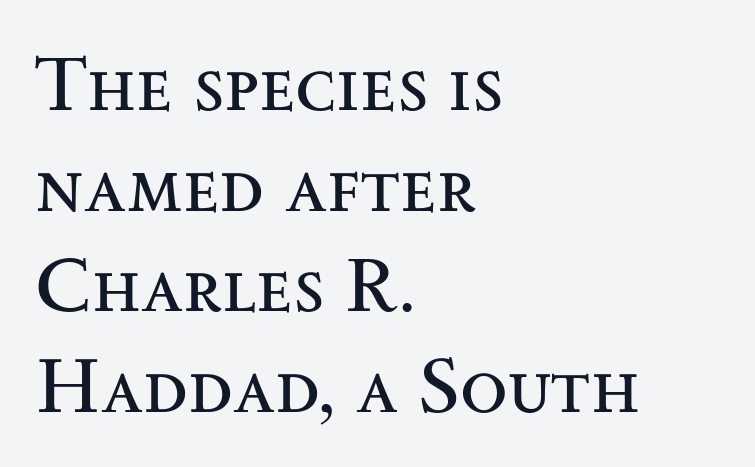
The image shows 78 px regular-weight, wide serif type, upright; set left-aligned, normal line spacing (1.29x), normal letter spacing, not underlined; medium stroke contrast and a small x-height.
